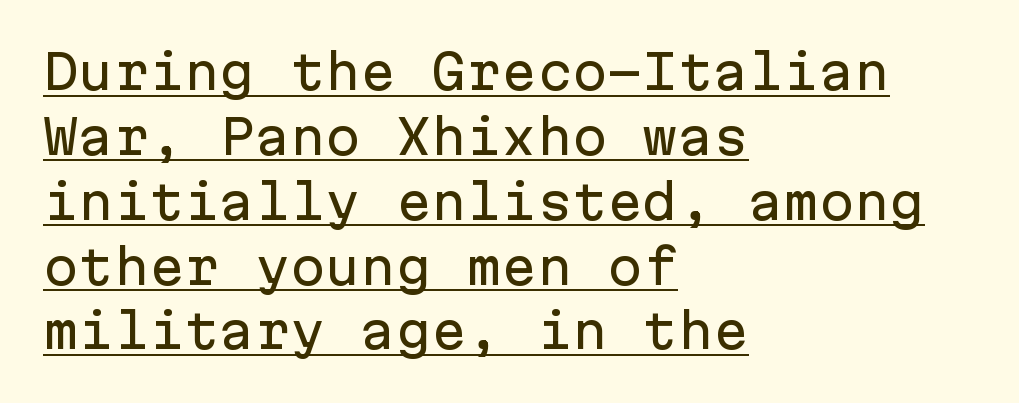
{"serif": "no", "italic": "no", "width": "normal", "stroke_contrast": "low", "x_height": "medium", "monospaced": "yes", "underline": "yes", "align": "left", "line_spacing": "normal", "line_spacing_ratio": 1.38, "letter_spacing": "normal", "letter_spacing_em": 0.0, "glyph_px": 47}
